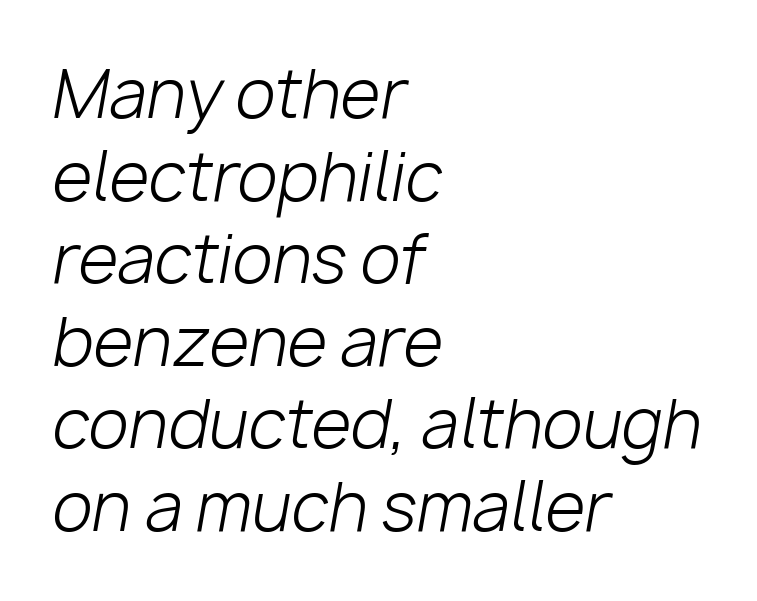
The text carries the slant typical of an italic or oblique font. The face looks like a standard text weight, possibly lighter. Reading down the block, your eye returns to a fixed left position each line. The face used here is rendered with its standard letterfit. Varying glyph widths throughout — classic text-font behaviour. A bare baseline throughout the passage.
